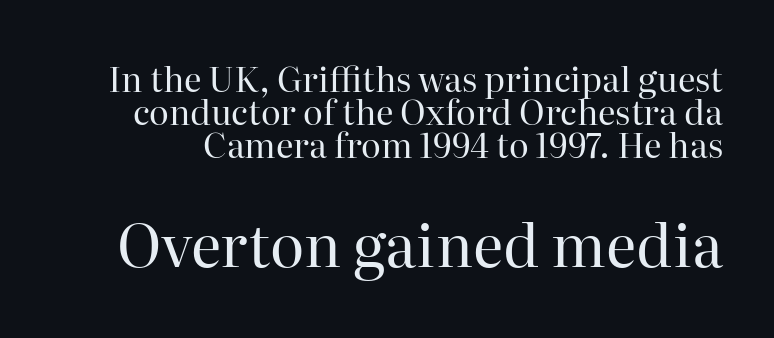
{"serif": "yes", "italic": "no", "bold": "no", "weight": "regular", "width": "normal", "stroke_contrast": "high", "x_height": "medium", "monospaced": "no", "underline": "no", "line_spacing": "tight", "line_spacing_ratio": 0.97, "letter_spacing": "normal", "letter_spacing_em": 0.0, "larger_block": "second", "size_ratio": 1.74, "glyph_px": 59}
